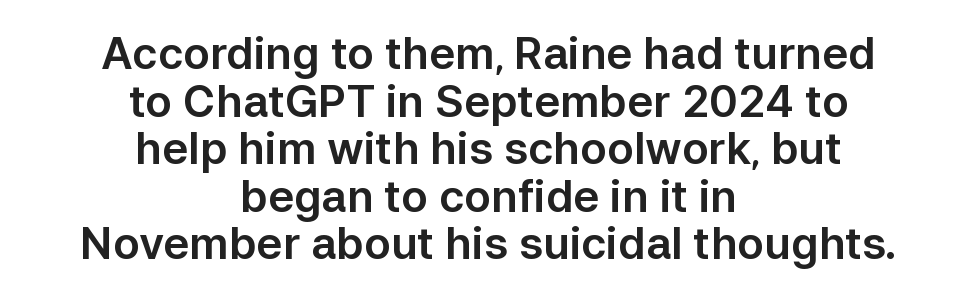
The image shows 44 px sans-serif type, upright; set centered, tight line spacing (1.08x), normal letter spacing, not underlined; low stroke contrast and a medium x-height.
